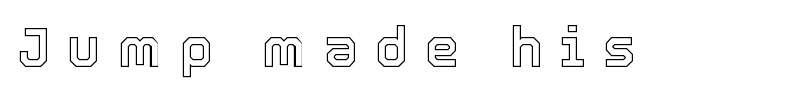
{"italic": "no", "width": "normal", "x_height": "medium", "monospaced": "no", "underline": "no", "letter_spacing": "wide", "letter_spacing_em": 0.31, "glyph_px": 55}
